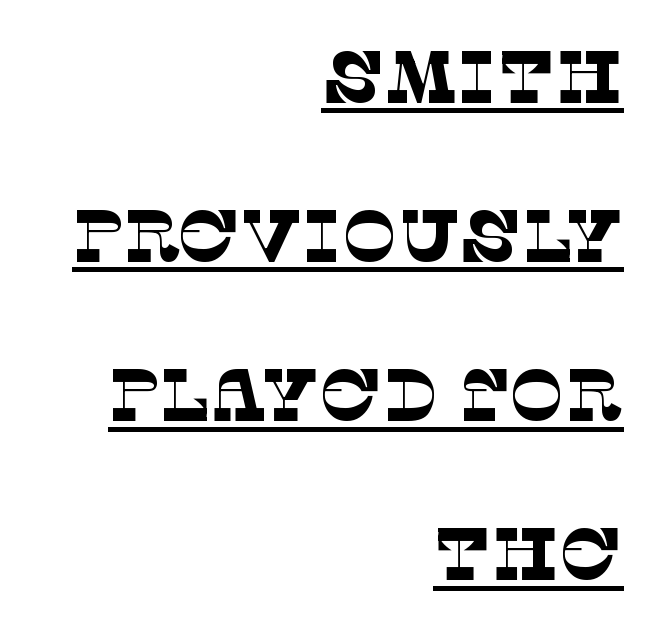
Underlining? Definitely there. Glyph-to-glyph distance matches everyday printed text. Honestly, the rows look like they've been pulled way apart. This is serif lettering, the kind often seen in printed books. Looks like regular typesetting: each glyph gets only the width it needs. Stems here are at most as thick as an everyday book face.
